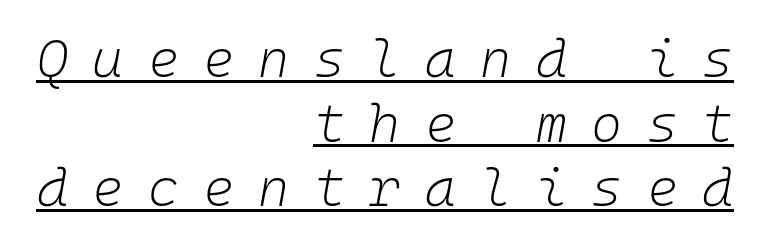
Bold? No — there's no thickening of the strokes. These lines are set flush right with a ragged left edge. Slanted lettering throughout. Monospaced: the letters line up in strict vertical columns.
